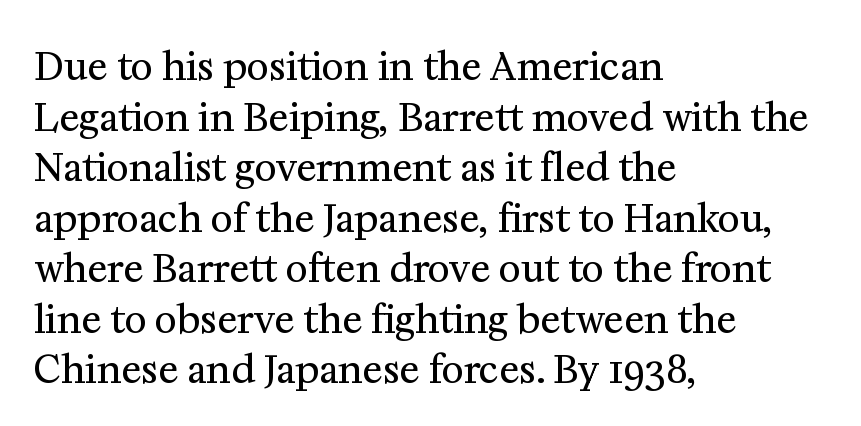
The image shows 38 px regular-weight serif type, upright; set left-aligned, normal line spacing (1.33x), normal letter spacing, not underlined; medium stroke contrast and a medium x-height.
